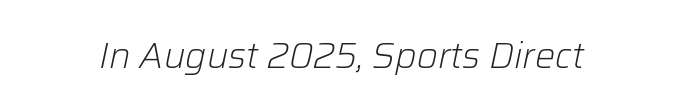
The image shows 36 px light type, italic (leaning right); set normal letter spacing, not underlined; low stroke contrast and a medium x-height.
